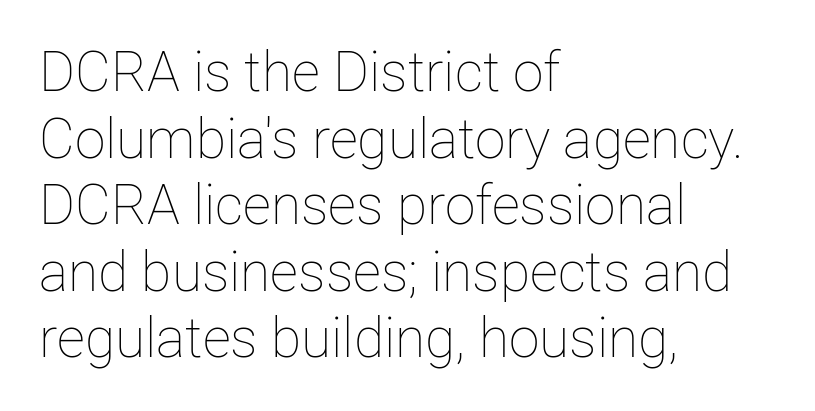
Ordinary non-slanted type is in use. A typesetter would call this proportional, since set widths differ per character. Compared with a typical body face, this is equally light or lighter still. The lines are quadded left. Underlining? Definitely not there. Here the glyphs are tracked normally, forming tight word shapes.
